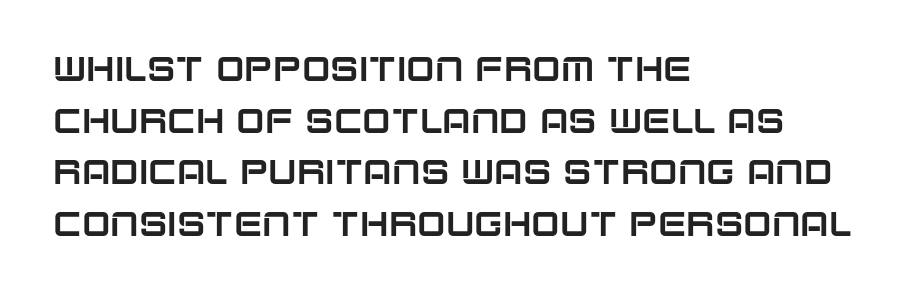
The image shows 34 px sans-serif type, upright; set left-aligned, normal line spacing (1.52x), normal letter spacing, not underlined; low stroke contrast and a large x-height.
